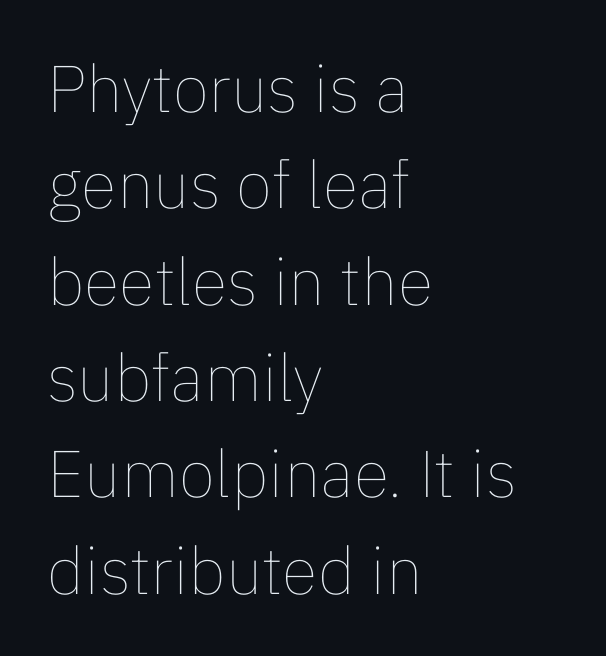
Reading down the block, your eye returns to a fixed left position each line. What stands out about the letter spacing? Nothing — it is the standard amount. Bare-footed words on every line. Spacing verdict: proportional, widths tailored to each character. Every stem runs plumb, perpendicular to the baseline.
